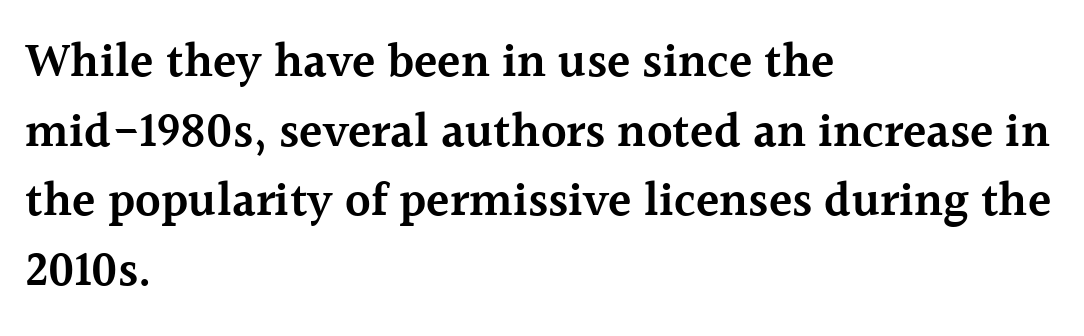
Q: Is the text bold? A: Semi-bold.
Q: Is the text italic (slanted)? A: No, it is upright.
Q: Is the typeface a serif or a sans-serif typeface? A: Serif.
Q: Is the text underlined? A: No.
Q: How is the paragraph aligned? A: Left-aligned.
Q: Is the spacing between letters normal or unusually wide? A: Normal.
Q: Is the spacing between lines tight, normal or loose? A: Normal.
Q: Width (condensed, normal, or wide)? A: Normal.
Q: x-height? A: Medium.
Q: Monospaced? A: No.
